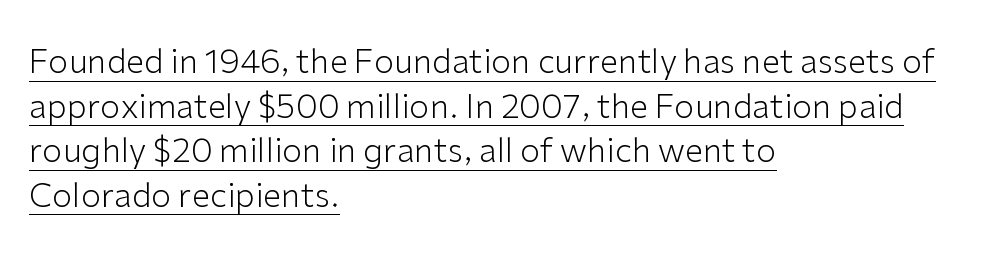
Q: Is the text bold? A: No.
Q: Is the text italic (slanted)? A: No, it is upright.
Q: Is the typeface a serif or a sans-serif typeface? A: Sans-serif.
Q: Is the text underlined? A: Yes.
Q: How is the paragraph aligned? A: Left-aligned.
Q: Is the spacing between letters normal or unusually wide? A: Normal.
Q: Is the spacing between lines tight, normal or loose? A: Normal.
Q: Width (condensed, normal, or wide)? A: Normal.
Q: Stroke contrast? A: Low.
Q: x-height? A: Medium.
Q: Monospaced? A: No.
